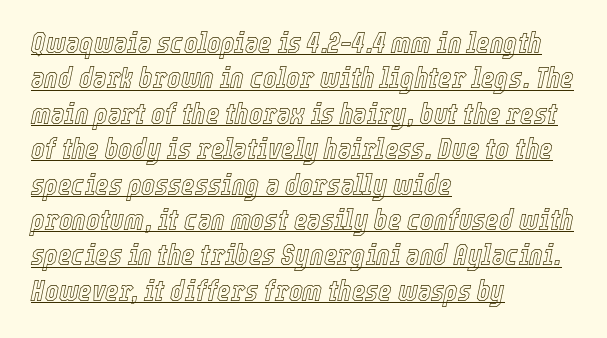
The image shows 29 px condensed type, italic (leaning right); set left-aligned, line spacing 1.22x, normal letter spacing, underlined; a medium x-height.
